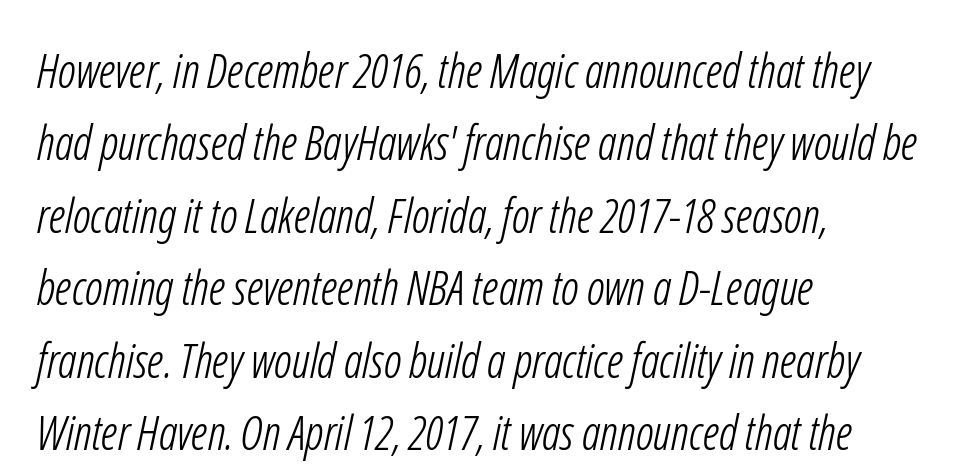
All the whitespace from short lines collects on the right. Vertical spacing — default. Compared with typical body copy, the letter spacing here is the same. Looks like regular typesetting: each glyph gets only the width it needs. Check under the words: just untouched page. Compared with a typical body face, this is equally light or lighter still.
